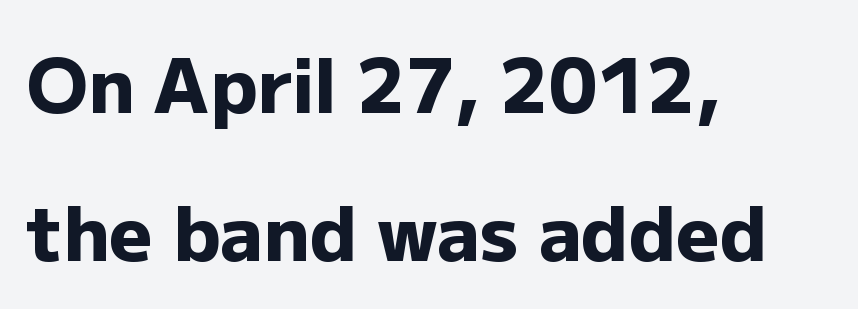
Is the letter spacing exaggerated? No — it looks like the ordinary default. This sample has the flowing, uneven cadence of proportional lettering. The characters display no serif detailing; their extremities are plain. Each new line begins a long way beneath the previous one.
